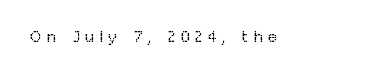
Weight class: somewhere from thin through regular. The lettering stays uniformly vertical, giving the passage a roman look. Just letters on the line, the space beneath them empty. Substantial extra tracking has been applied to these lines.
